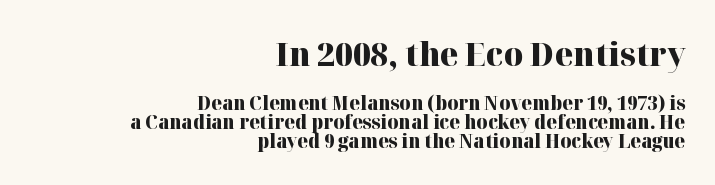
Q: Is the text bold? A: Yes.
Q: Is the text italic (slanted)? A: No, it is upright.
Q: Is the typeface a serif or a sans-serif typeface? A: Serif.
Q: Is the text underlined? A: No.
Q: How is the paragraph aligned? A: Right-aligned.
Q: Is the spacing between letters normal or unusually wide? A: Normal.
Q: Is the spacing between lines tight, normal or loose? A: Tight.
Q: Which block of text is set in a larger size, the first (top) or the second (bottom)? A: The first (top) one.
Q: Width (condensed, normal, or wide)? A: Normal.
Q: Stroke contrast? A: High.
Q: x-height? A: Medium.
Q: Monospaced? A: No.
